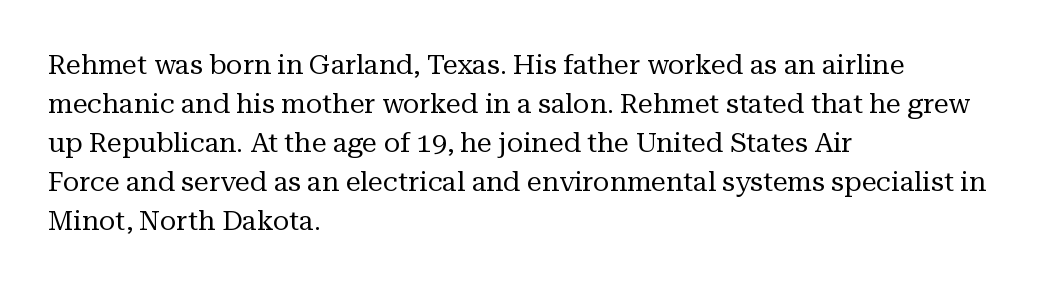
{"italic": "no", "bold": "no", "underline": "no", "align": "left", "line_spacing": "normal", "line_spacing_ratio": 1.44, "letter_spacing": "normal", "letter_spacing_em": 0.0, "glyph_px": 27}
